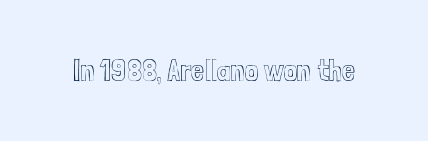
The image shows 30 px condensed type, upright; set normal letter spacing, not underlined; a medium x-height.
